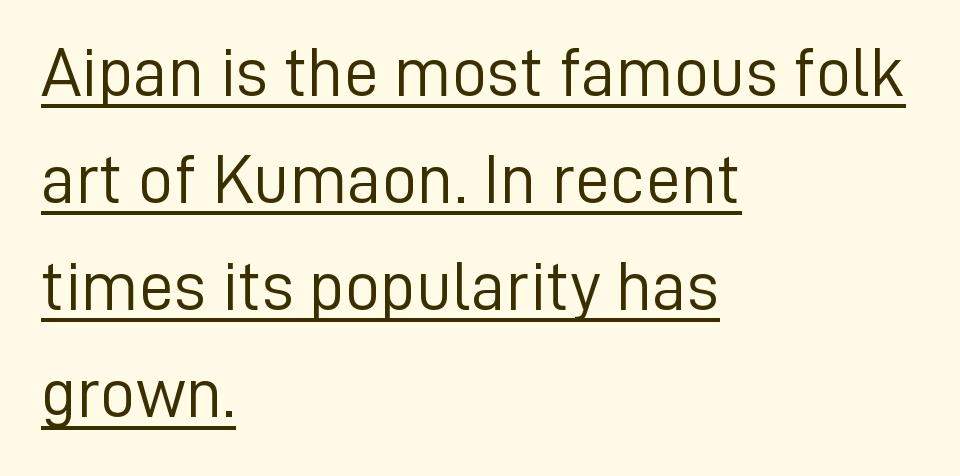
Q: Is the text bold? A: No.
Q: Is the text italic (slanted)? A: No, it is upright.
Q: Is the typeface a serif or a sans-serif typeface? A: Sans-serif.
Q: Is the text underlined? A: Yes.
Q: How is the paragraph aligned? A: Left-aligned.
Q: Is the spacing between letters normal or unusually wide? A: Normal.
Q: Is the spacing between lines tight, normal or loose? A: Normal.
Q: Width (condensed, normal, or wide)? A: Normal.
Q: Stroke contrast? A: Low.
Q: x-height? A: Medium.
Q: Monospaced? A: No.
